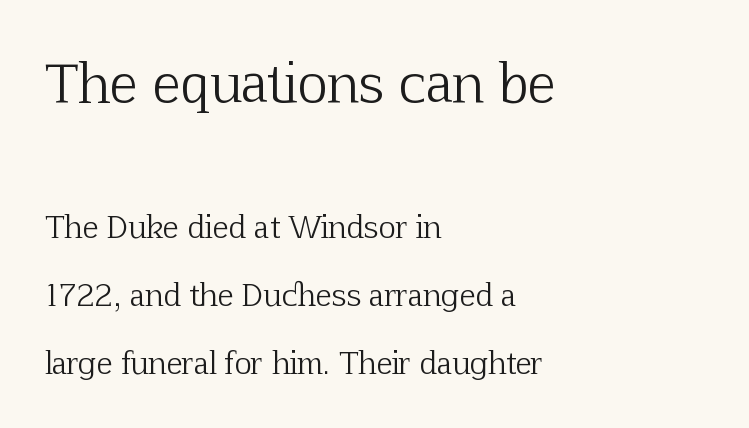
Q: Is the text bold? A: No.
Q: Is the text italic (slanted)? A: No, it is upright.
Q: Is the typeface a serif or a sans-serif typeface? A: Serif.
Q: Is the text underlined? A: No.
Q: How is the paragraph aligned? A: Left-aligned.
Q: Is the spacing between letters normal or unusually wide? A: Normal.
Q: Is the spacing between lines tight, normal or loose? A: Loose.
Q: Which block of text is set in a larger size, the first (top) or the second (bottom)? A: The first (top) one.
Q: Width (condensed, normal, or wide)? A: Normal.
Q: Stroke contrast? A: Low.
Q: x-height? A: Medium.
Q: Monospaced? A: No.
